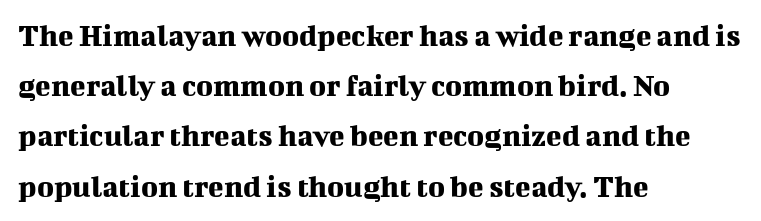
Q: Is the text italic (slanted)? A: No, it is upright.
Q: Is the typeface a serif or a sans-serif typeface? A: Serif.
Q: Is the text underlined? A: No.
Q: How is the paragraph aligned? A: Left-aligned.
Q: Is the spacing between letters normal or unusually wide? A: Normal.
Q: Is the spacing between lines tight, normal or loose? A: Normal.
Q: Width (condensed, normal, or wide)? A: Normal.
Q: Stroke contrast? A: Medium.
Q: x-height? A: Medium.
Q: Monospaced? A: No.
